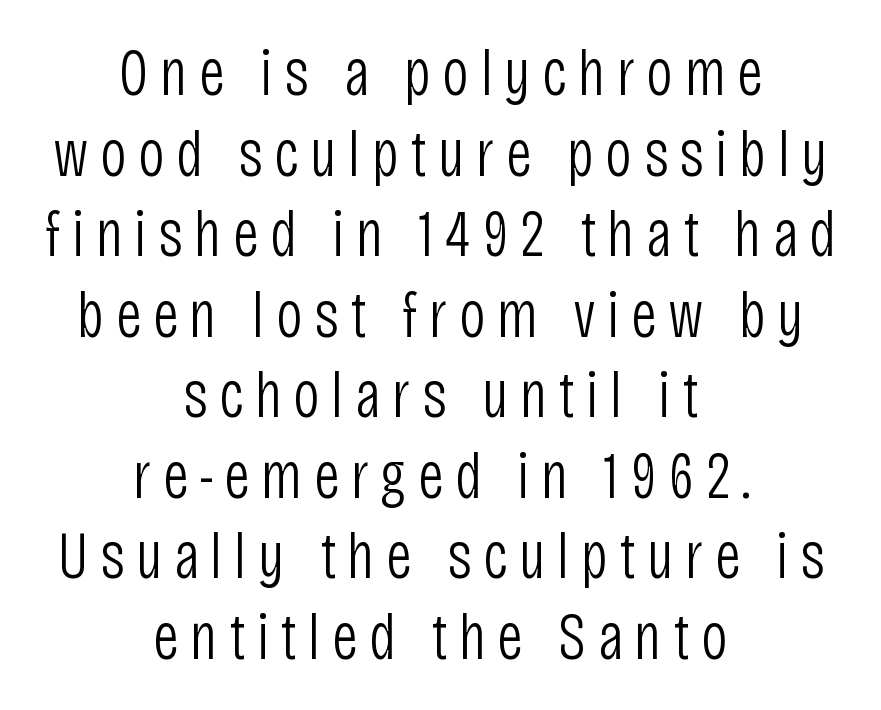
Is there any slant? The stems are plumb. The font family rendered here belongs to the sans-serif group. Proportional: the letters do not fall into vertical columns. The weight tops out at a normal text grade. Underlining? Definitely not there. The setting favours the middle, as headings and verse often do.
